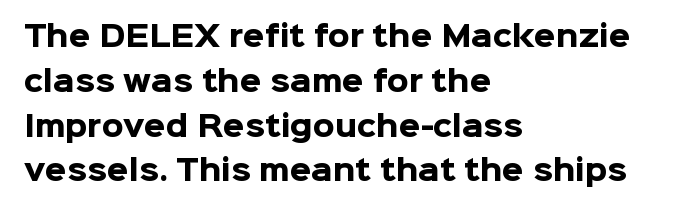
Q: Is the text bold? A: Yes.
Q: Is the text italic (slanted)? A: No, it is upright.
Q: Is the typeface a serif or a sans-serif typeface? A: Sans-serif.
Q: Is the text underlined? A: No.
Q: How is the paragraph aligned? A: Left-aligned.
Q: Is the spacing between letters normal or unusually wide? A: Normal.
Q: Is the spacing between lines tight, normal or loose? A: Normal.
Q: Width (condensed, normal, or wide)? A: Normal.
Q: Stroke contrast? A: Low.
Q: x-height? A: Medium.
Q: Monospaced? A: No.
